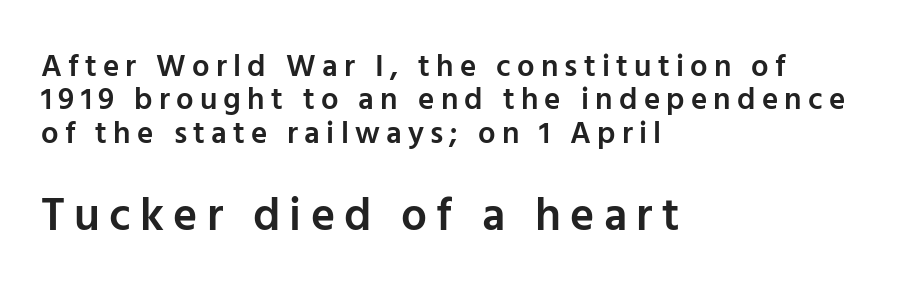
{"serif": "no", "italic": "no", "bold": "semi", "weight": "semibold", "width": "normal", "stroke_contrast": "low", "x_height": "medium", "monospaced": "no", "underline": "no", "align": "left", "line_spacing": "tight", "line_spacing_ratio": 1.08, "letter_spacing": "wide", "letter_spacing_em": 0.2, "larger_block": "second", "size_ratio": 1.48, "glyph_px": 46}
